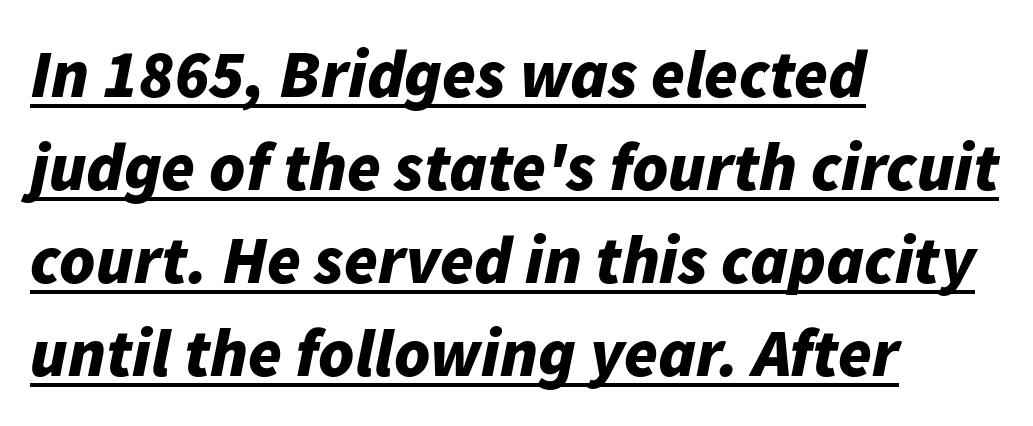
{"italic": "yes", "lean": "right", "slant_degrees": 11, "bold": "yes", "weight": "bold", "width": "normal", "stroke_contrast": "low", "x_height": "medium", "monospaced": "no", "underline": "yes", "align": "left", "line_spacing": "normal", "line_spacing_ratio": 1.37, "letter_spacing": "normal", "letter_spacing_em": 0.0, "glyph_px": 68}
